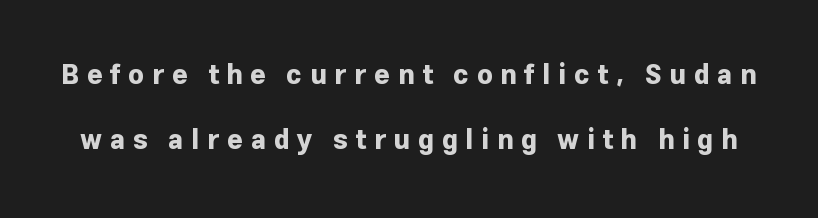
Q: Is the text bold? A: Yes.
Q: Is the text italic (slanted)? A: No, it is upright.
Q: Is the text underlined? A: No.
Q: Is the spacing between letters normal or unusually wide? A: Unusually wide.
Q: Is the spacing between lines tight, normal or loose? A: Loose.
